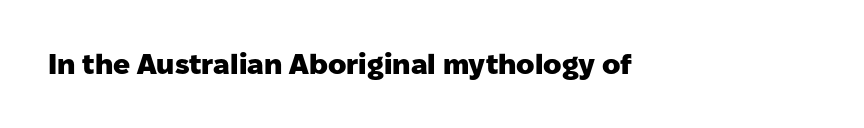
Q: Is the text bold? A: Yes.
Q: Is the text italic (slanted)? A: No, it is upright.
Q: Is the typeface a serif or a sans-serif typeface? A: Sans-serif.
Q: Is the text underlined? A: No.
Q: Is the spacing between letters normal or unusually wide? A: Normal.
Q: Width (condensed, normal, or wide)? A: Normal.
Q: Stroke contrast? A: Low.
Q: x-height? A: Medium.
Q: Monospaced? A: No.
